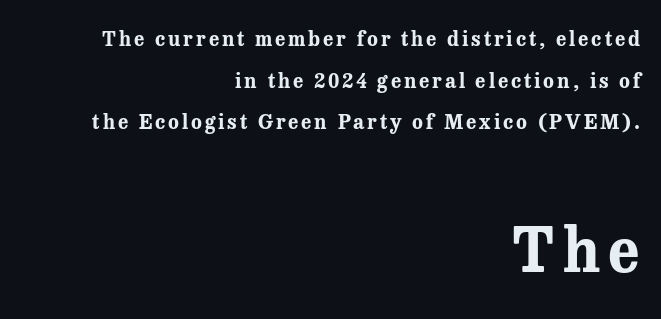
Honestly, the rows look like they've been pulled way apart. Letters rest on an invisible, unmarked baseline. A flush-right, rag-left setting is used for this passage. This sample uses an upright cut, with every glyph sitting square on the baseline. A full-strength bold gives these letters their thick strokes. Is the lower block the larger one? Yes — the lower block carries the bigger type.
